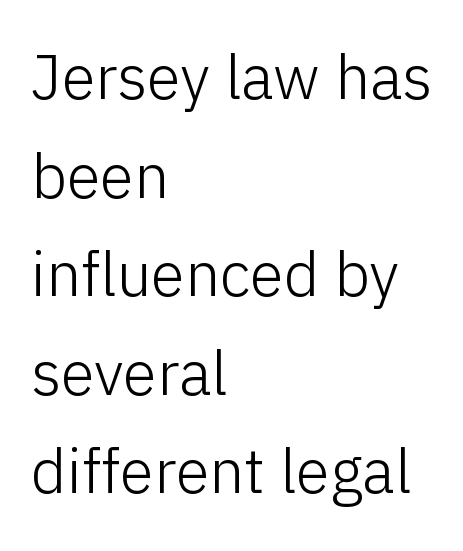
{"serif": "no", "italic": "no", "bold": "no", "weight": "light", "width": "normal", "stroke_contrast": "low", "x_height": "medium", "monospaced": "no", "underline": "no", "align": "left", "line_spacing": "normal", "line_spacing_ratio": 1.59, "letter_spacing": "normal", "letter_spacing_em": 0.0, "glyph_px": 62}
